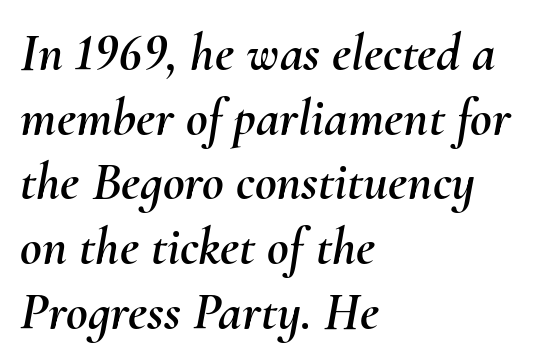
{"italic": "yes", "lean": "right", "slant_degrees": 10, "width": "normal", "stroke_contrast": "medium", "x_height": "small", "monospaced": "no", "underline": "no", "align": "left", "line_spacing_ratio": 1.22, "letter_spacing": "normal", "letter_spacing_em": 0.0, "glyph_px": 53}
